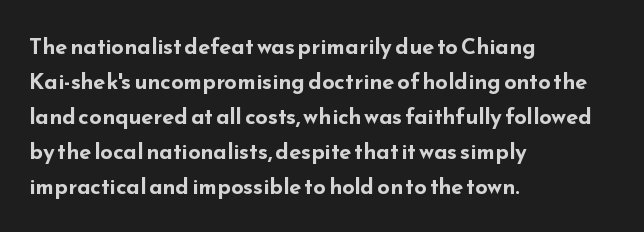
Q: Is the text bold? A: Yes.
Q: Is the text italic (slanted)? A: No, it is upright.
Q: Is the text underlined? A: No.
Q: How is the paragraph aligned? A: Left-aligned.
Q: Is the spacing between letters normal or unusually wide? A: Normal.
Q: Is the spacing between lines tight, normal or loose? A: Normal.
